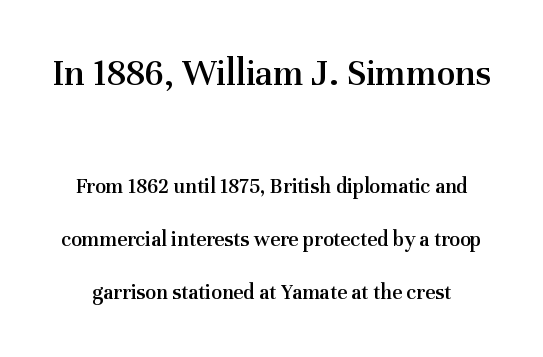
The image shows 38 px semibold serif type, upright; set loose line spacing (2.41x), normal letter spacing, not underlined; the first (top) block is 1.73x larger; medium stroke contrast and a medium x-height.
